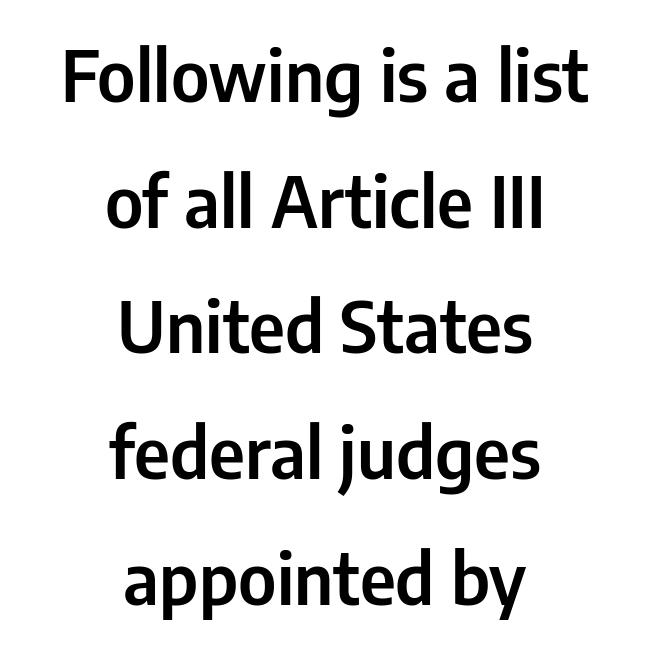
{"serif": "no", "italic": "no", "width": "condensed", "stroke_contrast": "low", "x_height": "medium", "monospaced": "no", "underline": "no", "align": "center", "line_spacing_ratio": 1.77, "letter_spacing": "normal", "letter_spacing_em": 0.0, "glyph_px": 71}
